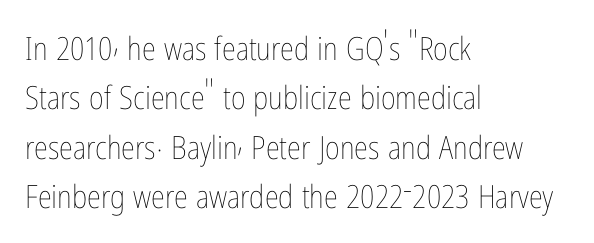
Is the letter spacing exaggerated? No — it looks like the ordinary default. Horizontally, the lines are justified to the leading edge only. These lines were composed using upright roman letters. The strip under each line holds only bare page. Bold? No — there's no thickening of the strokes.
